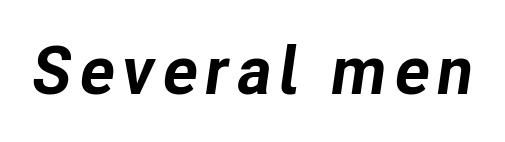
The image shows 67 px bold type, italic (leaning right); set not underlined; low stroke contrast and a medium x-height.
